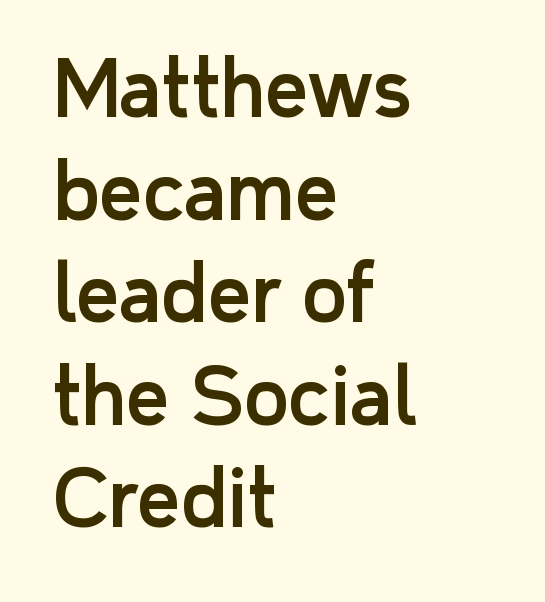
{"serif": "no", "italic": "no", "width": "normal", "stroke_contrast": "low", "x_height": "medium", "monospaced": "no", "underline": "no", "align": "left", "line_spacing": "normal", "line_spacing_ratio": 1.35, "letter_spacing": "normal", "letter_spacing_em": 0.0, "glyph_px": 76}
